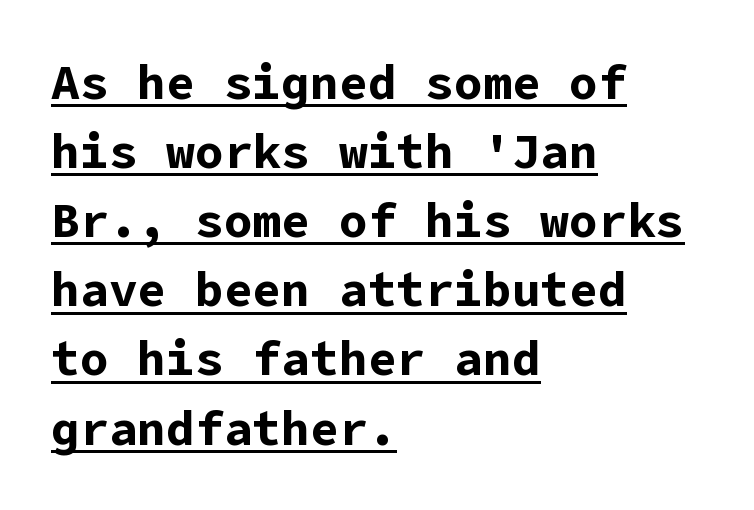
Q: Is the text bold? A: Yes.
Q: Is the text italic (slanted)? A: No, it is upright.
Q: Is the typeface a serif or a sans-serif typeface? A: Sans-serif.
Q: Is the text underlined? A: Yes.
Q: How is the paragraph aligned? A: Left-aligned.
Q: Is the spacing between letters normal or unusually wide? A: Normal.
Q: Is the spacing between lines tight, normal or loose? A: Normal.
Q: Width (condensed, normal, or wide)? A: Normal.
Q: Stroke contrast? A: Low.
Q: x-height? A: Medium.
